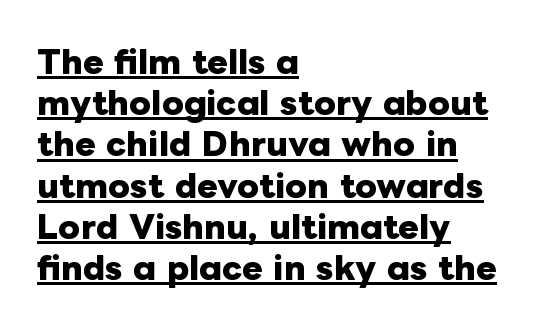
{"italic": "no", "bold": "yes", "weight": "heavy", "width": "normal", "stroke_contrast": "low", "x_height": "medium", "monospaced": "no", "underline": "yes", "align": "left", "line_spacing": "normal", "line_spacing_ratio": 1.33, "letter_spacing": "normal", "letter_spacing_em": 0.0, "glyph_px": 31}
